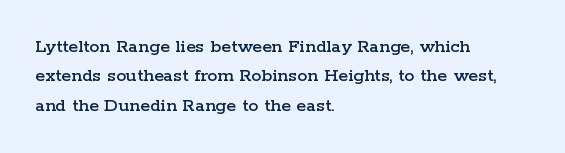
Q: Is the text italic (slanted)? A: No, it is upright.
Q: Is the text underlined? A: No.
Q: How is the paragraph aligned? A: Left-aligned.
Q: Is the spacing between letters normal or unusually wide? A: Normal.
Q: Is the spacing between lines tight, normal or loose? A: Normal.
